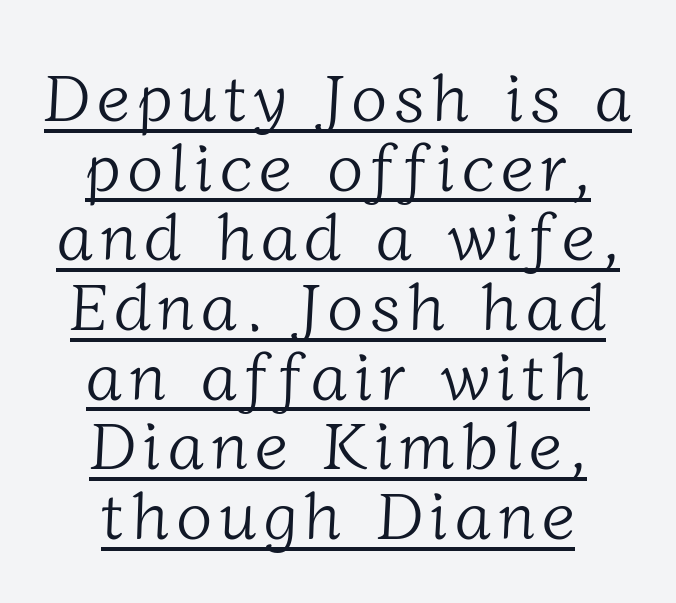
Q: Is the text bold? A: No.
Q: Is the typeface a serif or a sans-serif typeface? A: Serif.
Q: Is the text underlined? A: Yes.
Q: How is the paragraph aligned? A: Centered.
Q: Is the spacing between lines tight, normal or loose? A: Tight.
Q: Width (condensed, normal, or wide)? A: Normal.
Q: Stroke contrast? A: Low.
Q: x-height? A: Medium.
Q: Monospaced? A: No.
